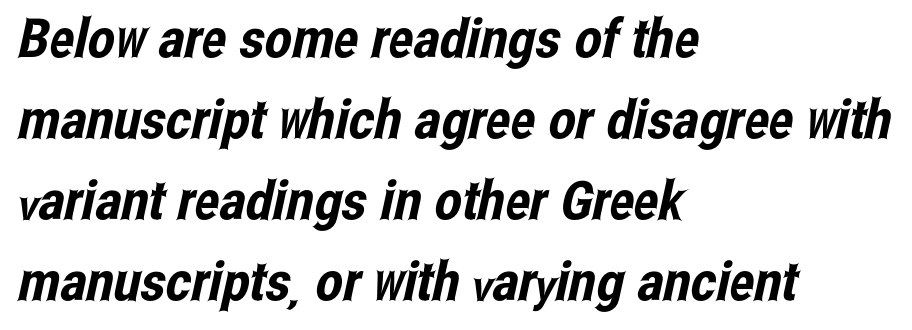
Horizontal alignment here is leftward, the default for most running prose. A typesetter would call this proportional, since set widths differ per character. Notice how descenders clear the ascenders below comfortably — that's standard leading. Letterform terminals end flat and unadorned throughout the passage.
